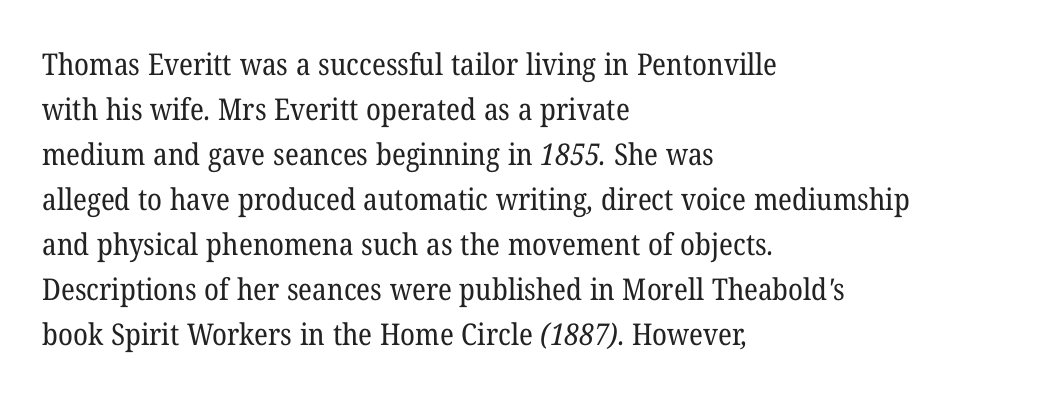
The image shows 30 px regular-weight serif type; set left-aligned, normal line spacing (1.5x), normal letter spacing, not underlined; low stroke contrast and a medium x-height.
